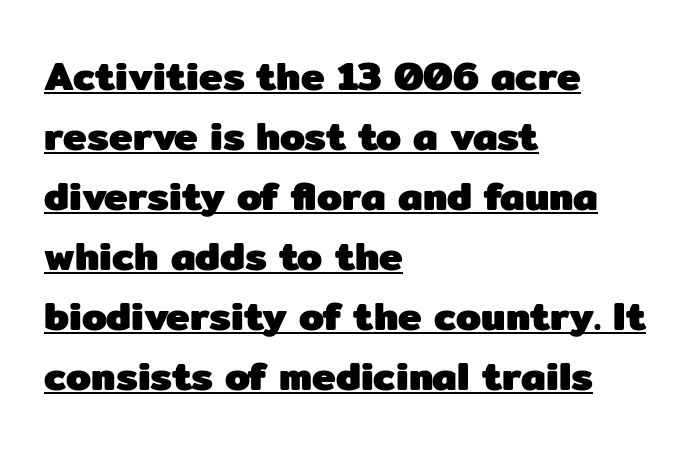
In terms of leading, this rendering sits right in the middle. Looks like regular typesetting: each glyph gets only the width it needs. The strokes are fattened all the way to bold. Decoration check: the copy is underlined. Look at the bottom of the vertical strokes: they stop flat, with no serifs.
